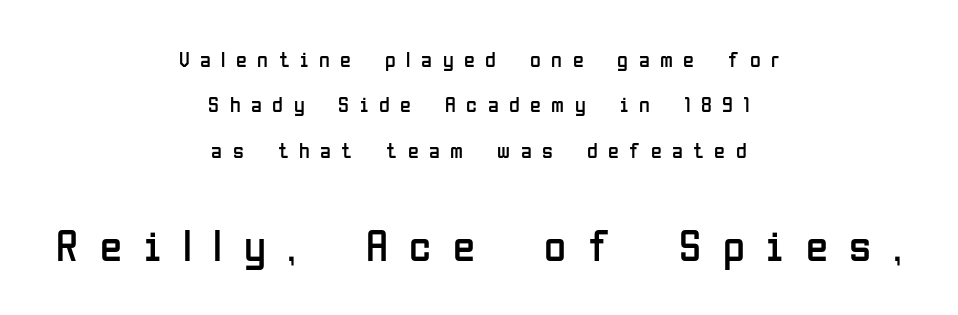
Alignment: centered. Font category for this specimen: sans-serif. Spacing verdict: proportional, widths tailored to each character. Scale increases going downward across the two blocks. A great deal of white space separates one row of letters from the next. The font's upright variant was chosen for this text.
